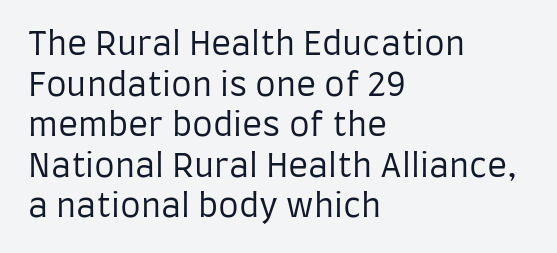
The image shows 33 px regular-weight, condensed sans-serif type, upright; set left-aligned, line spacing 1.23x, normal letter spacing, not underlined; low stroke contrast and a large x-height.
